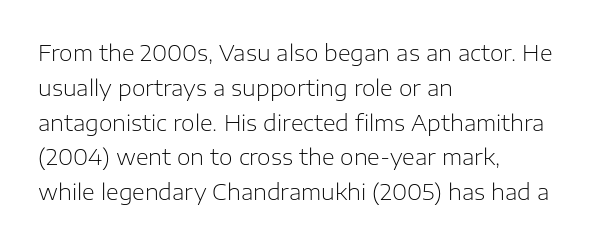
Q: Is the text bold? A: No.
Q: Is the text italic (slanted)? A: No, it is upright.
Q: Is the text underlined? A: No.
Q: How is the paragraph aligned? A: Left-aligned.
Q: Is the spacing between letters normal or unusually wide? A: Normal.
Q: Is the spacing between lines tight, normal or loose? A: Normal.
